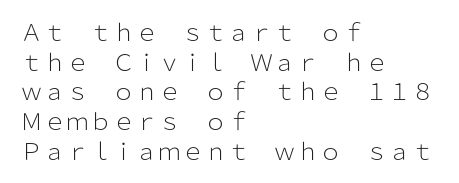
The lines sit at an ordinary, default distance from one another. The rag falls on the right side of this text block. The characters are drawn with everyday or finer stroke widths. Descender tails drop into unmarked territory.
